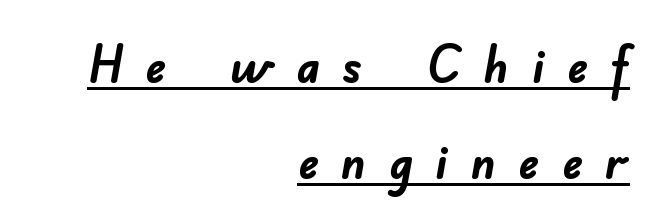
{"serif": "no", "bold": "yes", "weight": "semibold", "width": "normal", "stroke_contrast": "low", "x_height": "small", "monospaced": "no", "underline": "yes", "align": "right", "line_spacing_ratio": 1.84, "letter_spacing": "wide", "letter_spacing_em": 0.43, "glyph_px": 52}
